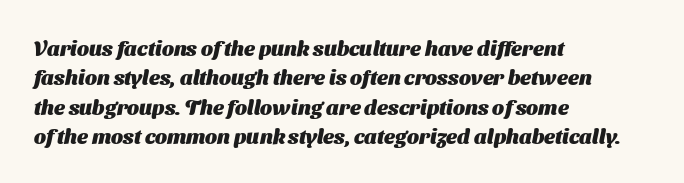
Quick note: interline space is typical. These lines are set flush left with a ragged right edge. Nothing unusual about the tracking: characters are spaced as the font intends. Decoration check: the copy has no underline. Heavy, bold letterforms.
